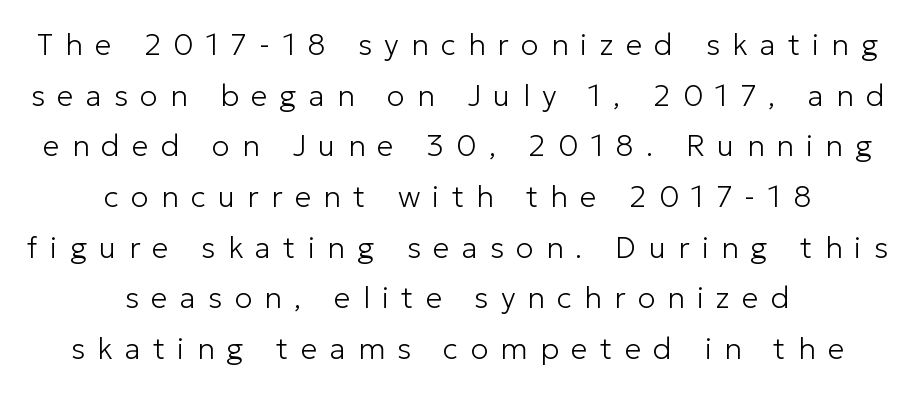
{"serif": "no", "italic": "no", "bold": "no", "weight": "light", "width": "normal", "stroke_contrast": "low", "x_height": "medium", "monospaced": "no", "underline": "no", "align": "center", "line_spacing": "normal", "line_spacing_ratio": 1.69, "letter_spacing": "wide", "letter_spacing_em": 0.41, "glyph_px": 30}
